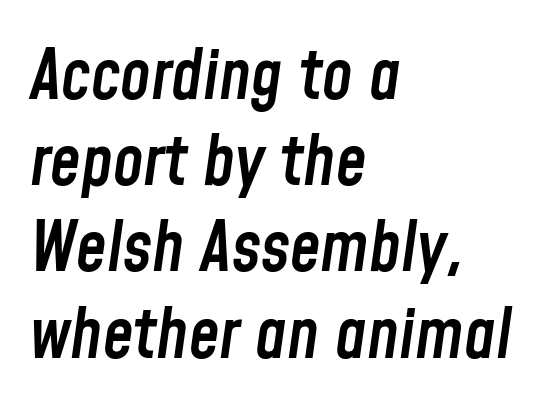
The image shows 69 px semibold, condensed type, italic (leaning right); set left-aligned, normal line spacing (1.25x), normal letter spacing, not underlined; low stroke contrast and a medium x-height.
